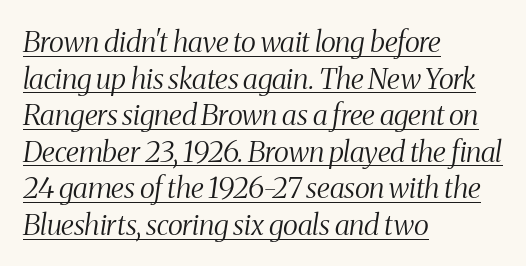
Q: Is the text bold? A: No.
Q: Is the text italic (slanted)? A: Yes, it leans right by about 8 degrees.
Q: Is the typeface a serif or a sans-serif typeface? A: Serif.
Q: Is the text underlined? A: Yes.
Q: How is the paragraph aligned? A: Left-aligned.
Q: Is the spacing between letters normal or unusually wide? A: Normal.
Q: Is the spacing between lines tight, normal or loose? A: Normal.
Q: Width (condensed, normal, or wide)? A: Condensed.
Q: Stroke contrast? A: Medium.
Q: x-height? A: Medium.
Q: Monospaced? A: No.
